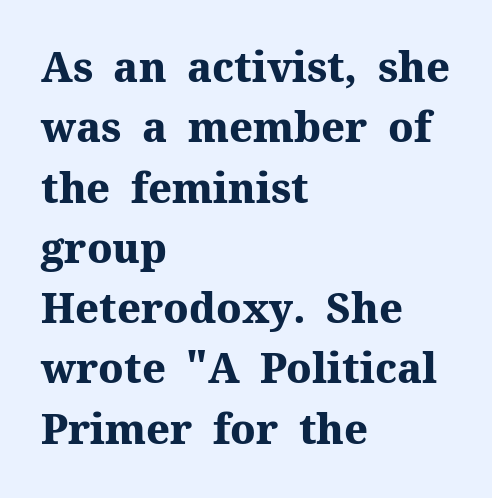
The baseline area is clear. Type style note: has serifs. These words are printed bold, with thick strokes throughout. The setting favours the left margin, as ordinary paragraphs usually do. Think of a printed novel: that variable character pitch is what you see here.
